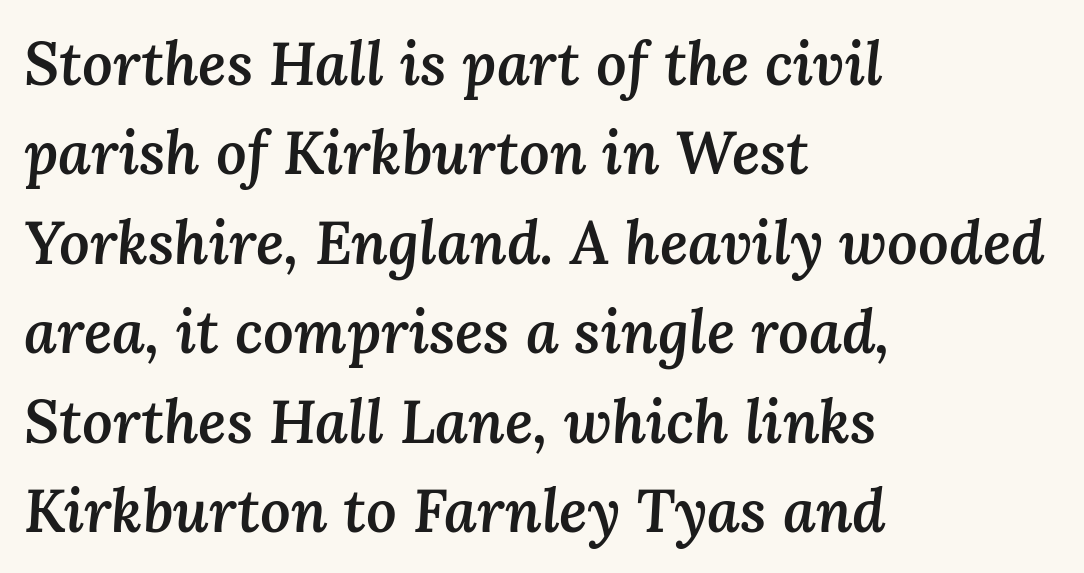
Q: Is the text bold? A: Semi-bold.
Q: Is the text italic (slanted)? A: Yes, it leans right by about 3 degrees.
Q: Is the text underlined? A: No.
Q: How is the paragraph aligned? A: Left-aligned.
Q: Is the spacing between letters normal or unusually wide? A: Normal.
Q: Is the spacing between lines tight, normal or loose? A: Normal.
Q: Width (condensed, normal, or wide)? A: Normal.
Q: Stroke contrast? A: Medium.
Q: x-height? A: Medium.
Q: Monospaced? A: No.
